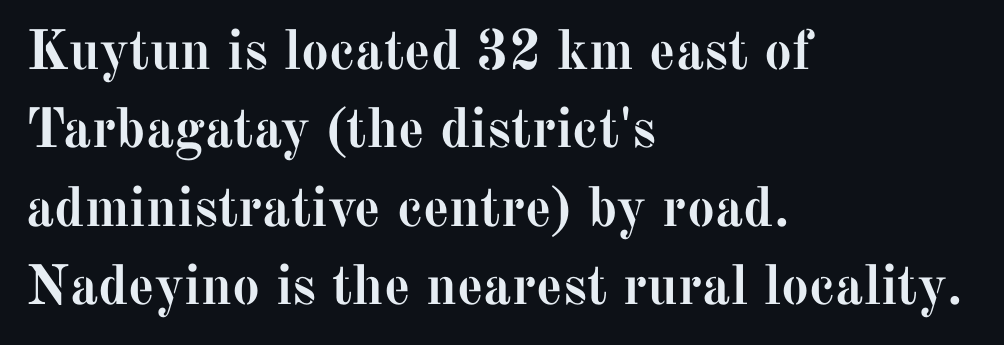
The image shows 56 px semibold serif type, upright; set left-aligned, normal line spacing (1.4x), normal letter spacing, not underlined; medium stroke contrast and a medium x-height.
